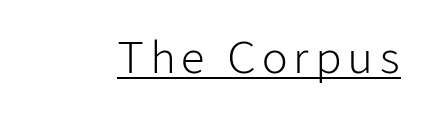
Q: Is the text bold? A: No.
Q: Is the text italic (slanted)? A: No, it is upright.
Q: Is the typeface a serif or a sans-serif typeface? A: Sans-serif.
Q: Is the text underlined? A: Yes.
Q: Width (condensed, normal, or wide)? A: Normal.
Q: Stroke contrast? A: Low.
Q: x-height? A: Medium.
Q: Monospaced? A: No.
